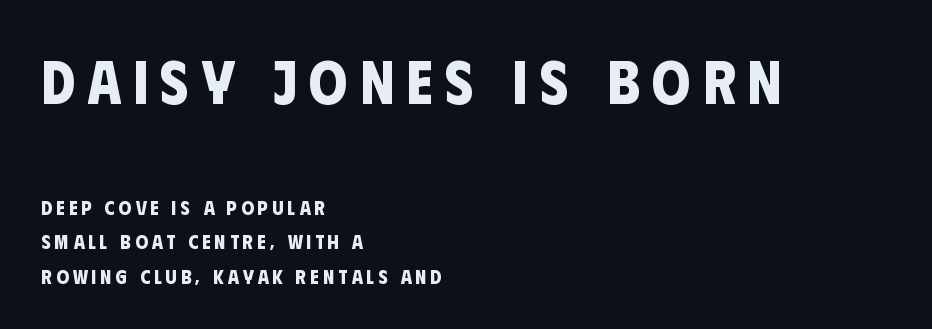
The image shows 61 px bold, condensed sans-serif type; set left-aligned, line spacing 1.71x, unusually wide letter spacing (+0.2 em), not underlined; the first (top) block is 3.05x larger; low stroke contrast and a large x-height.
